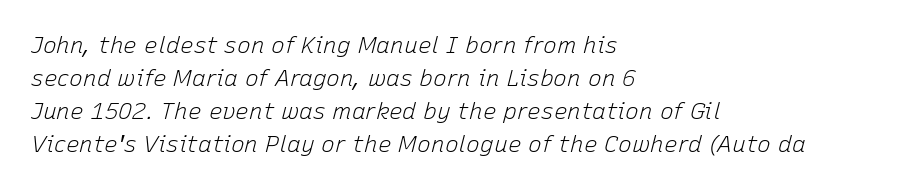
The passage shown has conventional tracking throughout. Caption: multi-line text, flush left, ragged right. Yep, that's italic — everything's leaning. The baseline area is clear. The letters look calm and open, with moderate or lighter stems.
